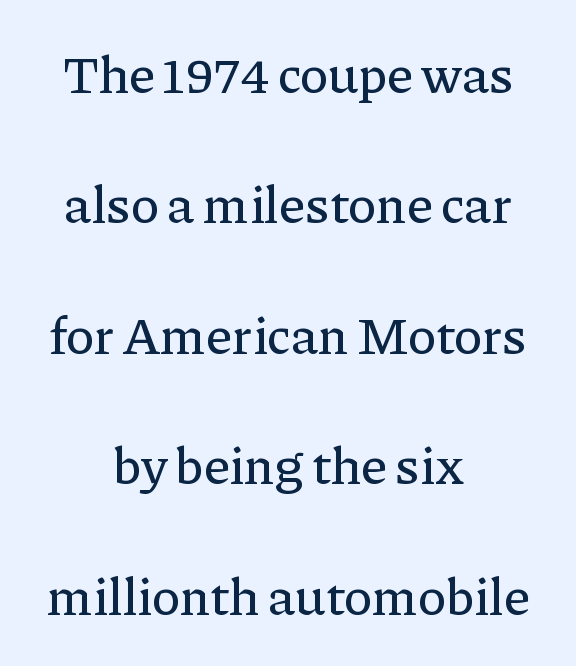
A student would call this center alignment; a typographer would say set centered. A typesetter would call this zero additional tracking. Check under the words: just untouched page. This is roman type, the default non-slanted kind. Observe the serifs anchoring each vertical stroke in this sample.
